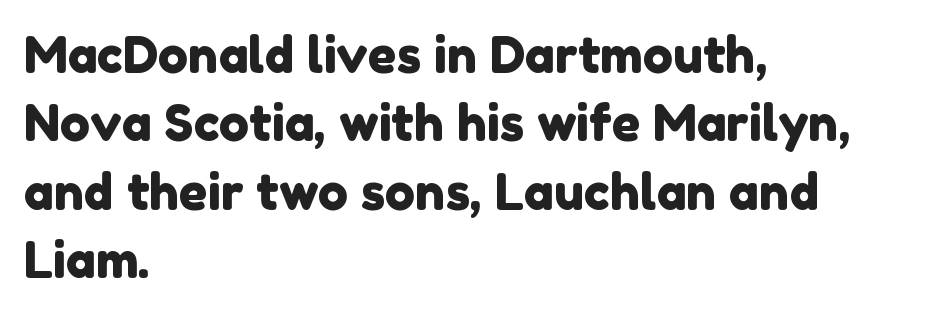
Q: Is the typeface a serif or a sans-serif typeface? A: Sans-serif.
Q: Is the text underlined? A: No.
Q: How is the paragraph aligned? A: Left-aligned.
Q: Is the spacing between letters normal or unusually wide? A: Normal.
Q: Is the spacing between lines tight, normal or loose? A: Normal.
Q: Width (condensed, normal, or wide)? A: Normal.
Q: Stroke contrast? A: Low.
Q: x-height? A: Medium.
Q: Monospaced? A: No.
